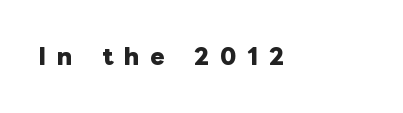
The image shows 22 px bold type, upright; set unusually wide letter spacing (+0.49 em), not underlined.
